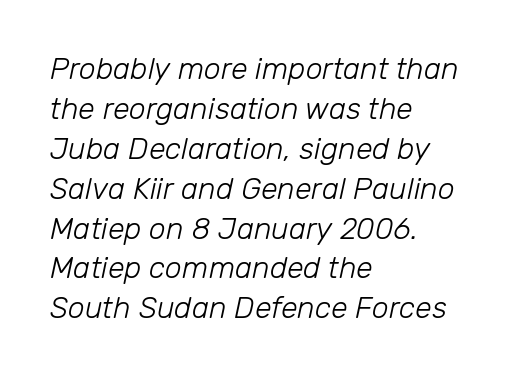
{"italic": "yes", "lean": "right", "slant_degrees": 12, "bold": "no", "weight": "light", "width": "normal", "stroke_contrast": "low", "x_height": "medium", "monospaced": "no", "underline": "no", "align": "left", "line_spacing": "normal", "line_spacing_ratio": 1.33, "letter_spacing": "normal", "letter_spacing_em": 0.0, "glyph_px": 30}
